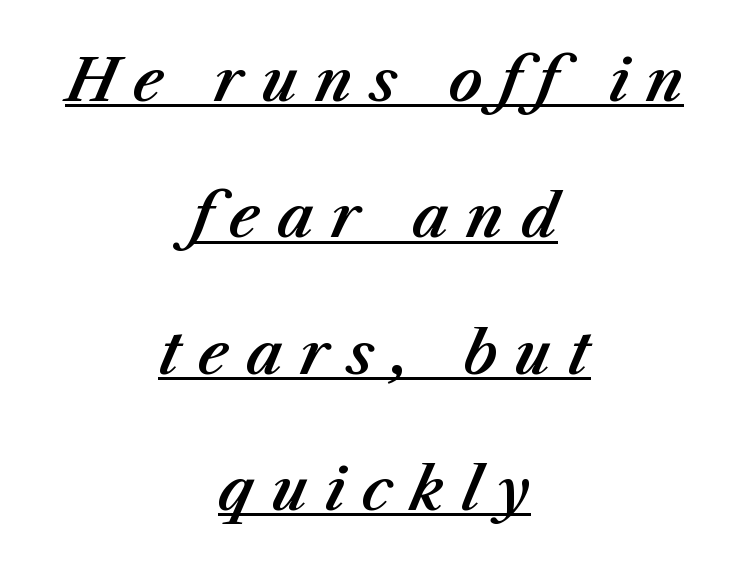
The image shows 58 px text type, italic (leaning right); set centered, loose line spacing (2.35x), unusually wide letter spacing (+0.3 em), underlined; medium stroke contrast and a medium x-height.
